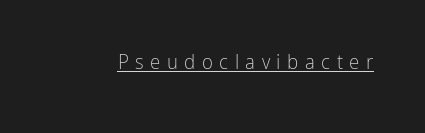
No letter is thick-stroked: the sample isn't bold. You can see a thin bar hugging the bottom of the glyphs. Every stem runs plumb, perpendicular to the baseline. The face used here is rendered with a markedly widened letterfit.
